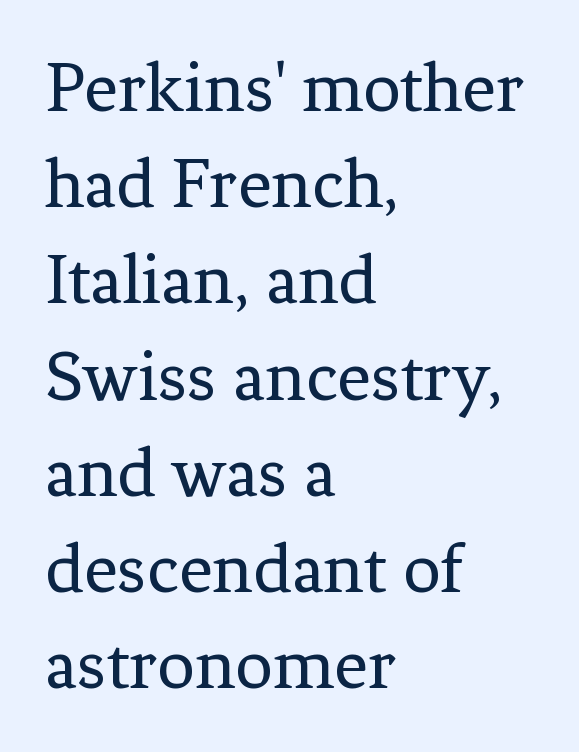
Font category for this specimen: serif. A light-to-regular cut is what we see here. This sample uses plain, unmodified letter spacing. The ragged edge is on the right, which tells us the setting is flush left. One glance says typical: line gaps are just what's usual.
